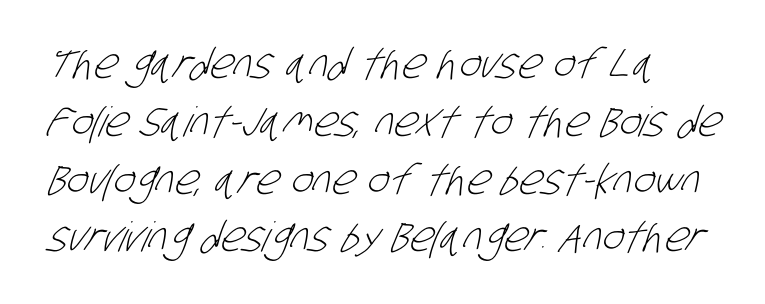
On a weight scale, this lands at 450 or below. The space between consecutive lines is moderate. Descender tails drop into unmarked territory. Note the varied advance widths — an 'i' is clearly narrower than an 'm'. If you drew a ruler down the left edge, every line would touch it.
